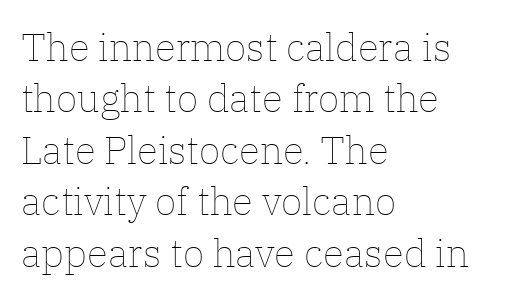
Does the lettering tilt? It doesn't — this is upright. Note the varied advance widths — an 'i' is clearly narrower than an 'm'. Honestly, the letter spacing is just normal — you wouldn't notice it. The paragraph has a hard left edge and a soft right edge. These lines sit exactly where default settings would place them. The string is rendered with underlining switched off.
